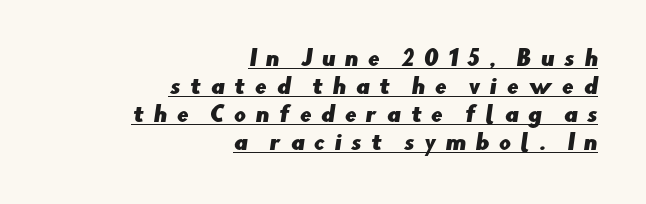
The string is rendered with underlining switched on. Rows of type keep a routine distance in the vertical direction. The lines in this sample share a right terminus and differ only in where they begin. Here the glyphs are tracked loosely, breaking word shapes into spaced letters.
